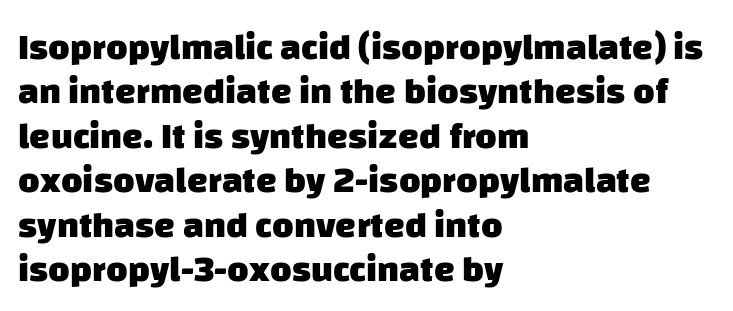
{"serif": "no", "bold": "yes", "weight": "heavy", "width": "normal", "stroke_contrast": "low", "x_height": "large", "monospaced": "no", "underline": "no", "align": "left", "line_spacing_ratio": 1.2, "letter_spacing": "normal", "letter_spacing_em": 0.0, "glyph_px": 37}
